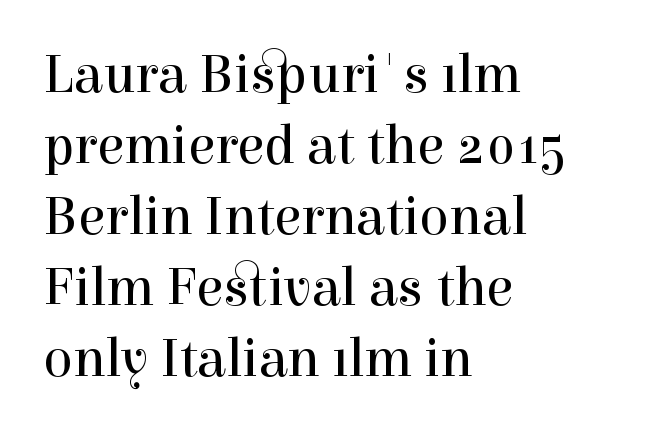
How are the letters spaced? Ordinarily, with no added tracking. Evenly set lines give the paragraph a standard silhouette. The font's upright variant was chosen for this text. Line starts are locked; line ends wander. Descender tails drop into unmarked territory. What kind of face is this? One with serifs.
